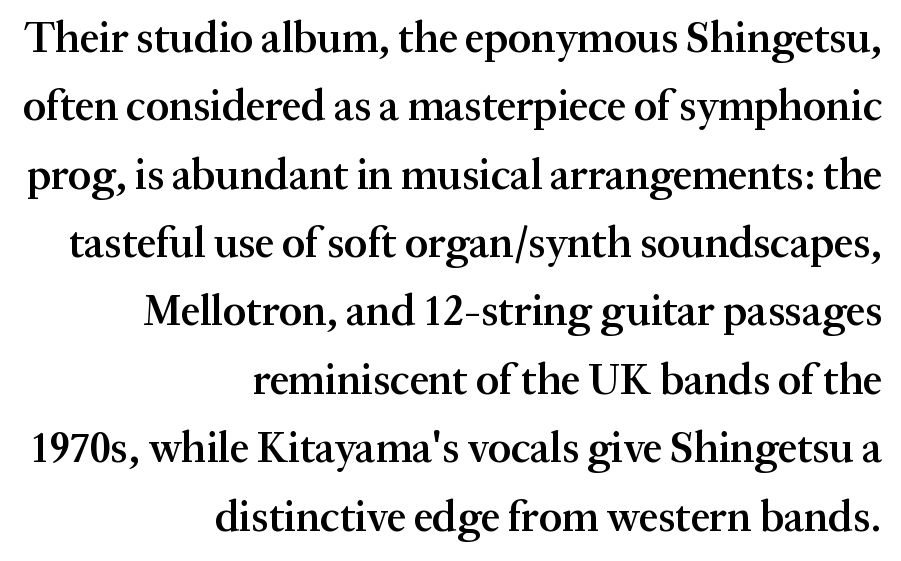
Glance below the letters and you will spot only blank space. When letters stand straight like this, we call the style roman or upright. The passage is arranged like a letterhead date or caption credit — flush right. These lines are composed in type with serifs.
